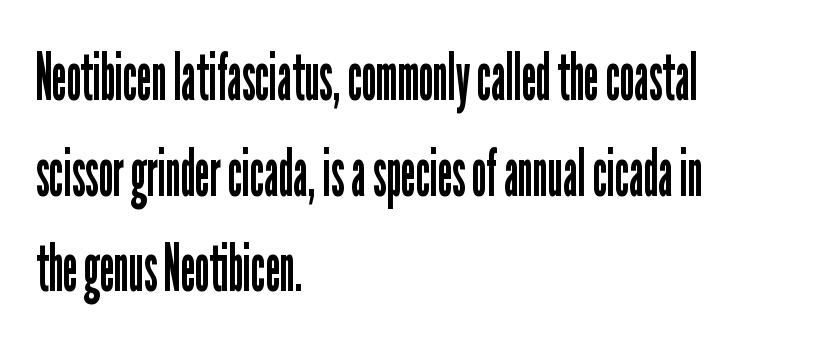
Q: Is the text bold? A: No.
Q: Is the text italic (slanted)? A: No, it is upright.
Q: Is the typeface a serif or a sans-serif typeface? A: Sans-serif.
Q: Is the text underlined? A: No.
Q: How is the paragraph aligned? A: Left-aligned.
Q: Is the spacing between letters normal or unusually wide? A: Normal.
Q: Is the spacing between lines tight, normal or loose? A: Normal.
Q: Width (condensed, normal, or wide)? A: Condensed.
Q: Stroke contrast? A: Low.
Q: x-height? A: Medium.
Q: Monospaced? A: No.
